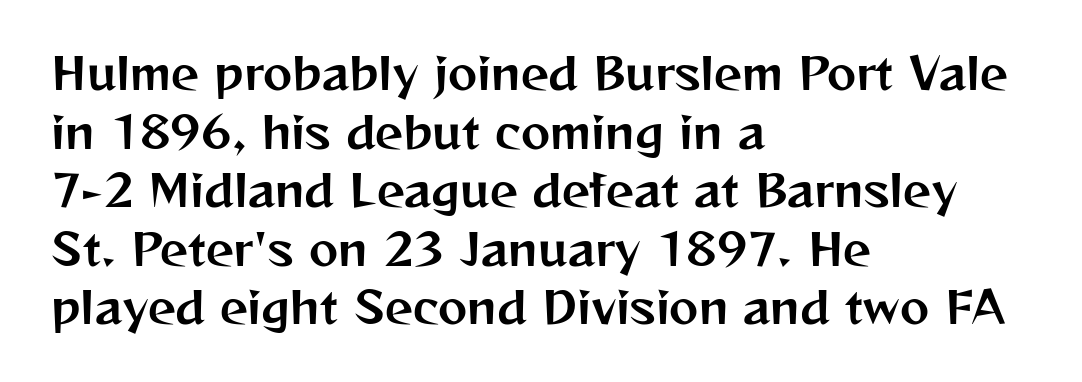
The image shows 44 px sans-serif type, upright; set left-aligned, normal line spacing (1.33x), normal letter spacing, not underlined; medium stroke contrast and a medium x-height.
